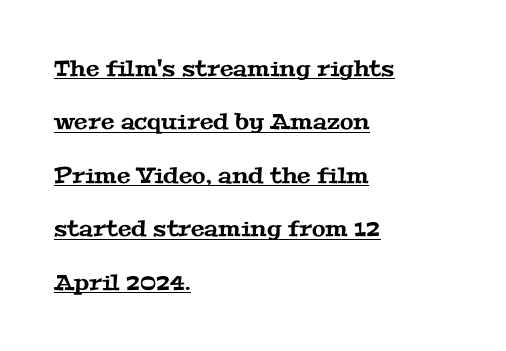
Does extra space separate the letters? No, they use regular spacing. Is the block centered? No — it sits flush against the left margin. This rendering features underlined lettering. What's the leading like? Stretched, with rows far apart.
